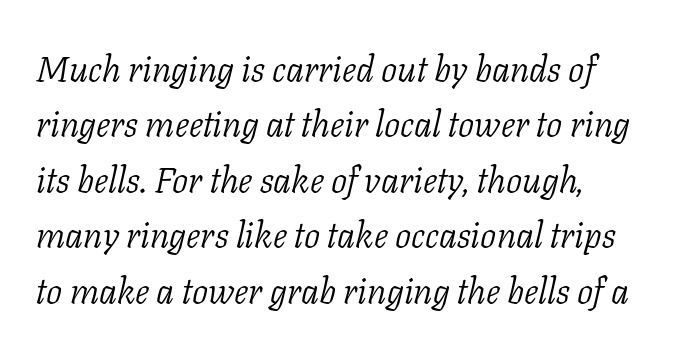
{"serif": "yes", "italic": "yes", "lean": "right", "slant_degrees": 11, "bold": "no", "weight": "light", "width": "normal", "stroke_contrast": "low", "x_height": "medium", "monospaced": "no", "underline": "no", "line_spacing": "normal", "line_spacing_ratio": 1.54, "letter_spacing": "normal", "letter_spacing_em": 0.0, "glyph_px": 36}
